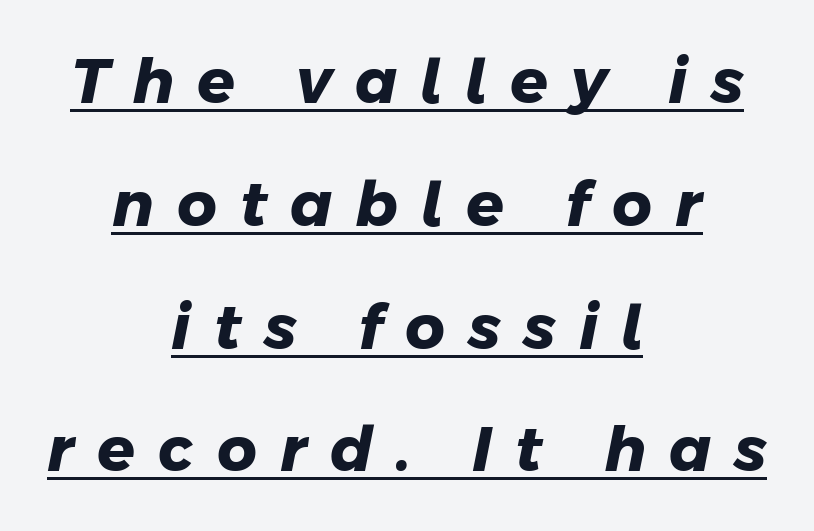
Notice how a bar underscores the lettering throughout. Neither beginnings nor endings align; midpoints do. On the weight axis this lands at bold, roughly 700. Students, observe: this is what heavily led, spacious text looks like. The rendering inserts visible extra space after every character. I'd call this a sans setting — the letters go barefoot.
